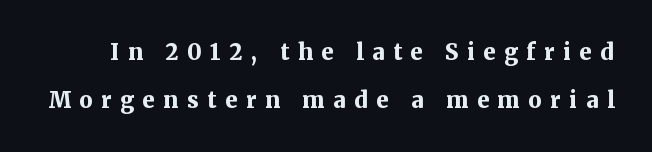
The gap between lines stays unmarked. The characters look thick and weighty, a clear bold. Interline gaps are noticeably wide in this sample. The lettering holds an erect, upright posture throughout. There is plenty of visible air inserted between adjacent glyphs.
